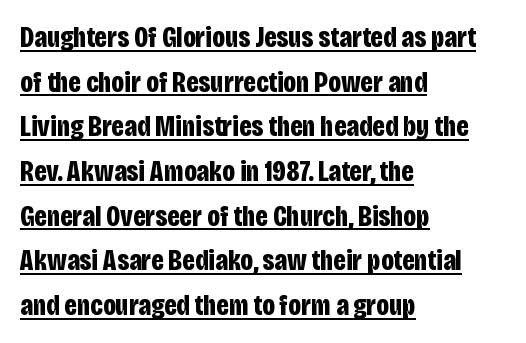
The image shows 29 px bold, condensed sans-serif type, upright; set left-aligned, normal line spacing (1.54x), normal letter spacing, underlined; low stroke contrast and a large x-height.
